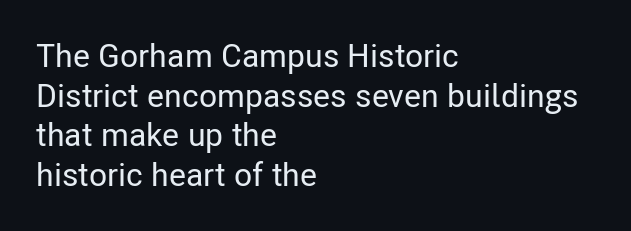
Q: Is the text italic (slanted)? A: No, it is upright.
Q: Is the typeface a serif or a sans-serif typeface? A: Sans-serif.
Q: Is the text underlined? A: No.
Q: How is the paragraph aligned? A: Left-aligned.
Q: Is the spacing between letters normal or unusually wide? A: Normal.
Q: Width (condensed, normal, or wide)? A: Condensed.
Q: Stroke contrast? A: Low.
Q: x-height? A: Medium.
Q: Monospaced? A: No.
